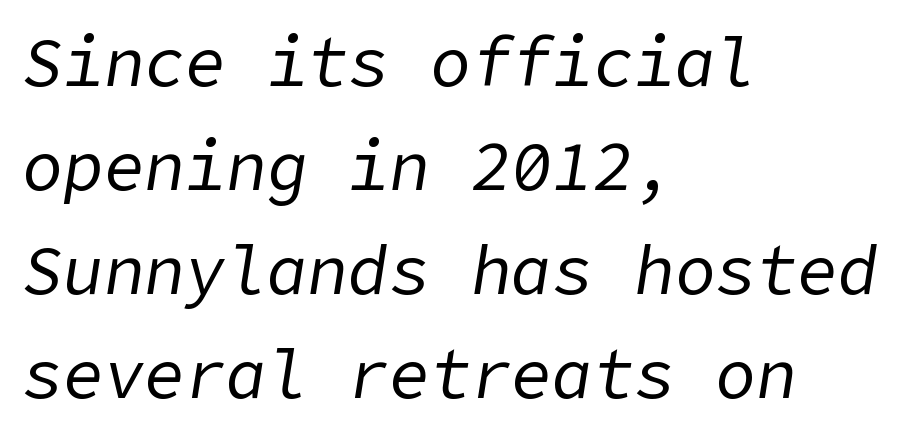
{"italic": "yes", "lean": "right", "slant_degrees": 9, "bold": "no", "weight": "regular", "width": "normal", "stroke_contrast": "low", "x_height": "medium", "underline": "no", "align": "left", "line_spacing": "normal", "line_spacing_ratio": 1.53, "letter_spacing": "normal", "letter_spacing_em": 0.0, "glyph_px": 68}
